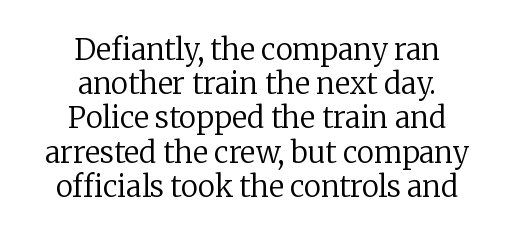
Q: Is the text bold? A: No.
Q: Is the text italic (slanted)? A: No, it is upright.
Q: Is the typeface a serif or a sans-serif typeface? A: Serif.
Q: Is the text underlined? A: No.
Q: How is the paragraph aligned? A: Centered.
Q: Is the spacing between letters normal or unusually wide? A: Normal.
Q: Width (condensed, normal, or wide)? A: Normal.
Q: Stroke contrast? A: Low.
Q: x-height? A: Medium.
Q: Monospaced? A: No.
